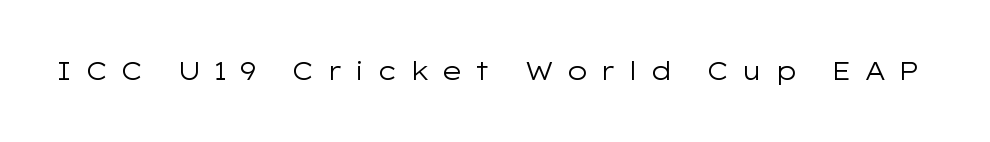
{"italic": "no", "bold": "no", "underline": "no", "letter_spacing": "wide", "letter_spacing_em": 0.46, "glyph_px": 25}
